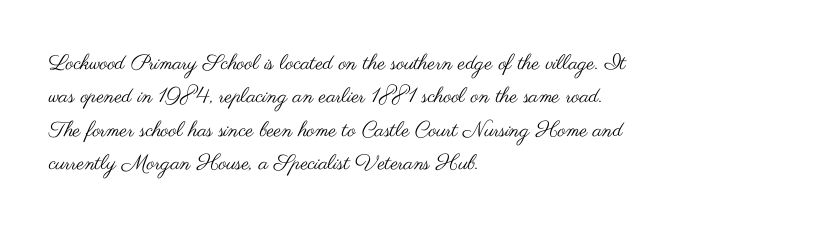
Q: Is the text bold? A: No.
Q: Is the text italic (slanted)? A: Yes.
Q: Is the text underlined? A: No.
Q: How is the paragraph aligned? A: Left-aligned.
Q: Is the spacing between letters normal or unusually wide? A: Normal.
Q: Is the spacing between lines tight, normal or loose? A: Normal.
